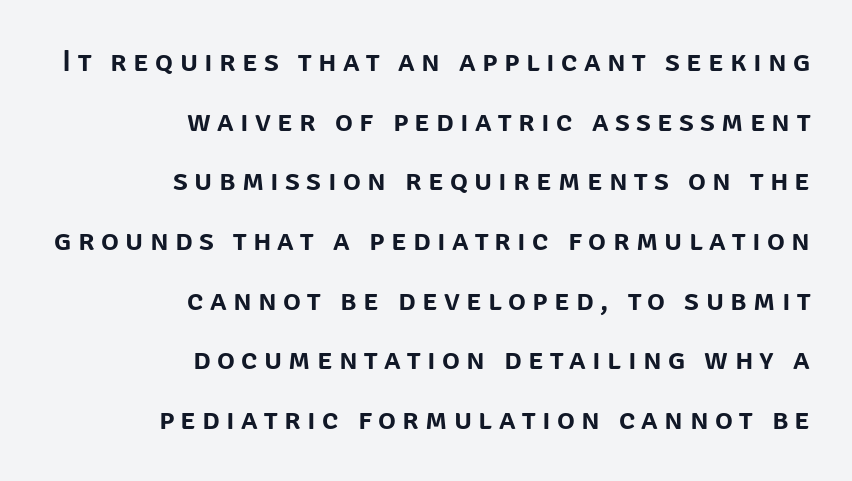
The image shows 30 px sans-serif type, upright; set right-aligned, loose line spacing (1.99x), unusually wide letter spacing (+0.21 em), not underlined; low stroke contrast and a large x-height.
